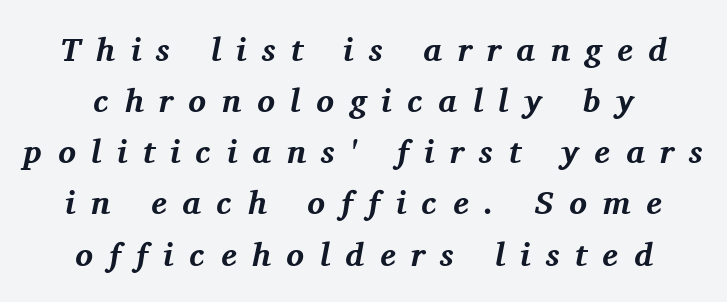
The strip under each line holds only bare page. How heavy is the stroke? Heavy — this is a bold. These lines are rendered in a variable-pitch font. In terms of letterspacing, this is a distinctly airy, spread setting. The specimen reads as italic at a glance. If you measured baseline to baseline, you'd find a middling distance.
